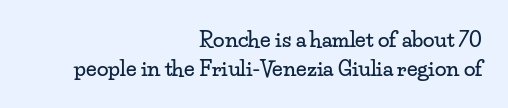
Each word holds together tightly as a unit, with standard inter-letter gaps. The rendering anchors every line to the right-hand side. Line spacing here is normal. Vertical strokes here are truly vertical. Type without underlining.
